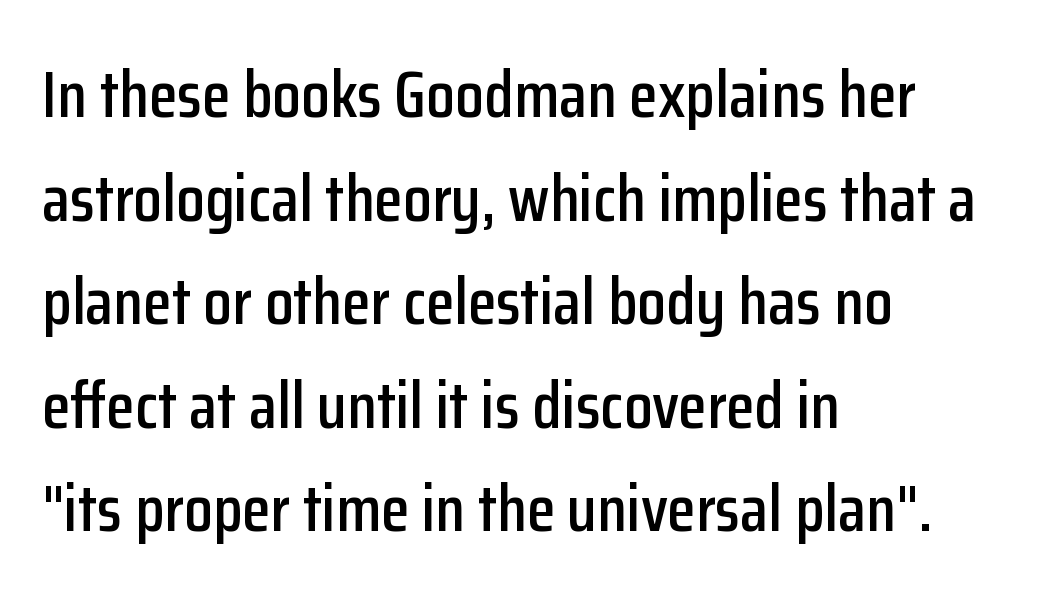
Nobody drew a line under any word here. Observe the ordinary spacing: letters are neighbours, not strangers. You could not count columns in this text — the font is proportionally spaced. Serif or sans? Sans — the stroke terminals are bare. If you drew a line through each stem, it would be perfectly vertical. Summary of vertical rhythm: regular, with standard interline spacing.
